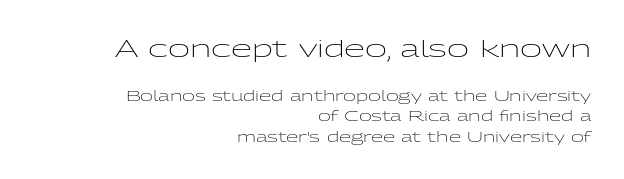
{"italic": "no", "bold": "no", "underline": "no", "align": "right", "line_spacing": "normal", "line_spacing_ratio": 1.45, "letter_spacing": "normal", "letter_spacing_em": 0.0, "larger_block": "first", "size_ratio": 1.71, "glyph_px": 24}
